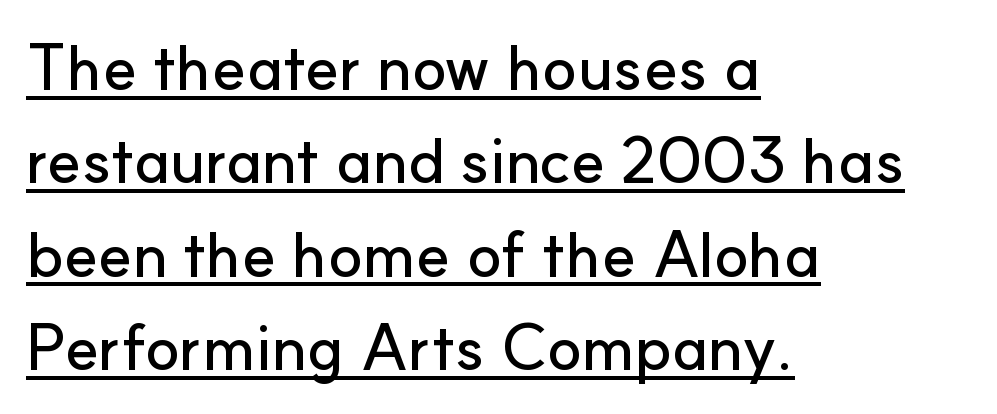
{"serif": "no", "italic": "no", "width": "normal", "stroke_contrast": "low", "x_height": "small", "monospaced": "no", "underline": "yes", "align": "left", "line_spacing": "normal", "line_spacing_ratio": 1.46, "letter_spacing": "normal", "letter_spacing_em": 0.0, "glyph_px": 64}
